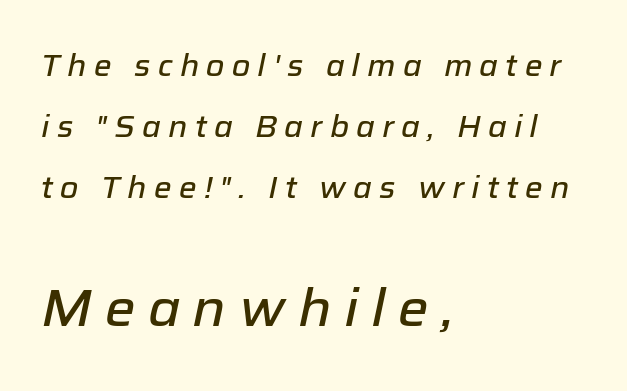
The image shows 52 px text type, italic (leaning right); set left-aligned, loose line spacing (2.04x), unusually wide letter spacing (+0.24 em), not underlined; the second (bottom) block is 1.73x larger; low stroke contrast and a medium x-height.
